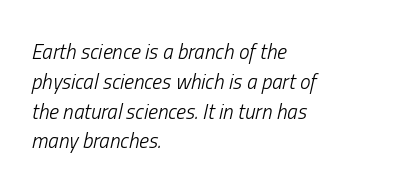
{"italic": "yes", "lean": "right", "slant_degrees": 13, "bold": "no", "underline": "no", "align": "left", "line_spacing": "normal", "line_spacing_ratio": 1.42, "letter_spacing": "normal", "letter_spacing_em": 0.0, "glyph_px": 21}
